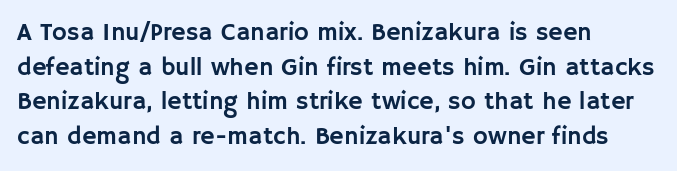
Q: Is the text italic (slanted)? A: No, it is upright.
Q: Is the text underlined? A: No.
Q: How is the paragraph aligned? A: Left-aligned.
Q: Is the spacing between letters normal or unusually wide? A: Normal.
Q: Is the spacing between lines tight, normal or loose? A: Normal.
